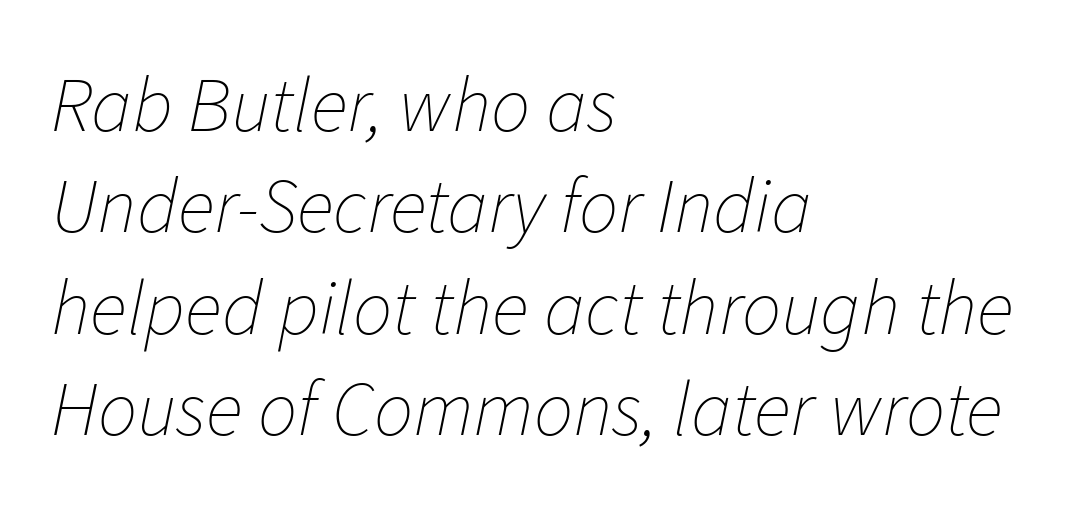
Q: Is the text bold? A: No.
Q: Is the text italic (slanted)? A: Yes, it leans right by about 11 degrees.
Q: Is the text underlined? A: No.
Q: How is the paragraph aligned? A: Left-aligned.
Q: Is the spacing between letters normal or unusually wide? A: Normal.
Q: Is the spacing between lines tight, normal or loose? A: Normal.
Q: Width (condensed, normal, or wide)? A: Normal.
Q: Stroke contrast? A: Low.
Q: x-height? A: Medium.
Q: Monospaced? A: No.
